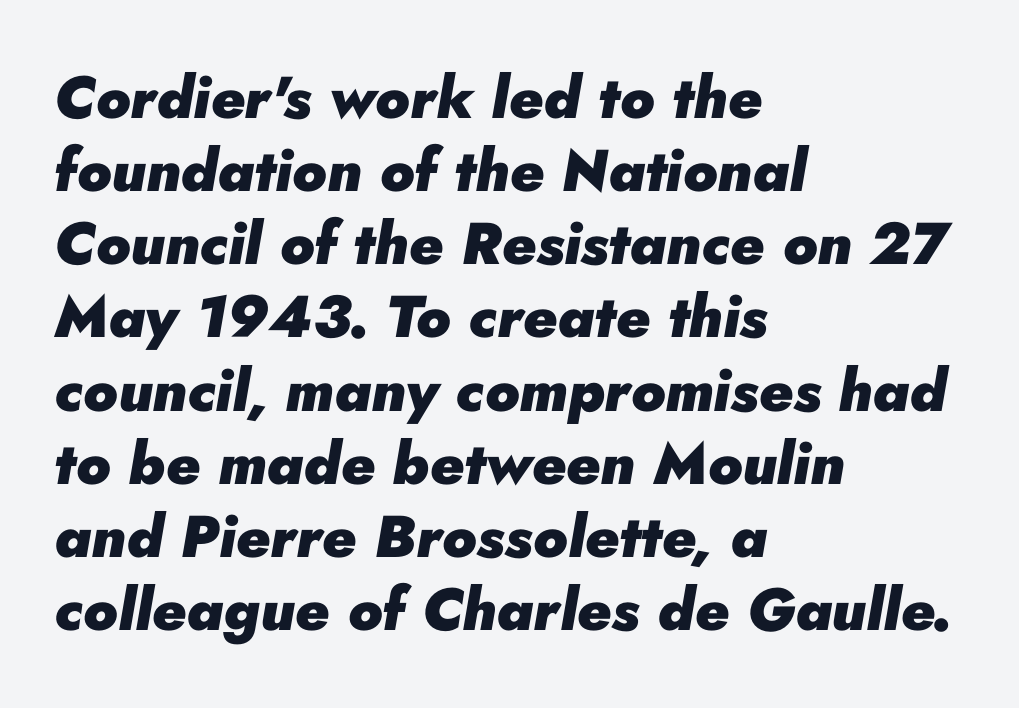
The image shows 59 px heavy type, italic (leaning right); set left-aligned, line spacing 1.24x, normal letter spacing, not underlined; low stroke contrast and a small x-height.
